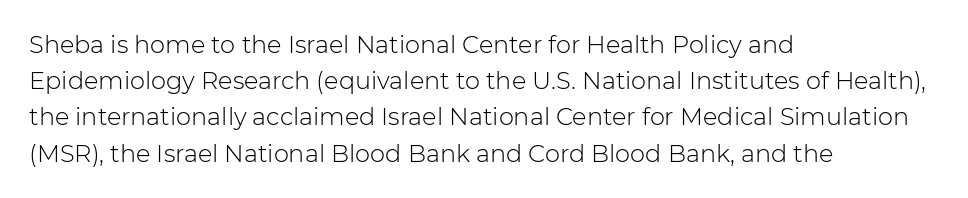
{"italic": "no", "bold": "no", "underline": "no", "align": "left", "line_spacing": "normal", "line_spacing_ratio": 1.51, "letter_spacing": "normal", "letter_spacing_em": 0.0, "glyph_px": 24}
